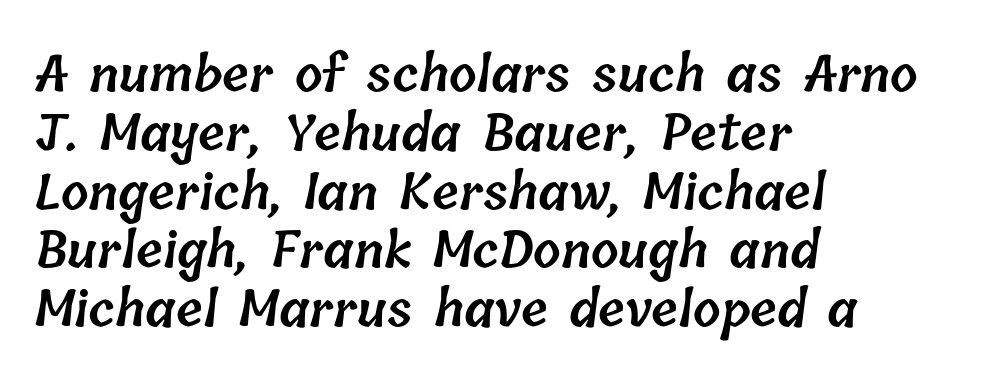
The image shows 49 px semibold type; set left-aligned, line spacing 1.2x, normal letter spacing, not underlined; low stroke contrast and a medium x-height.
